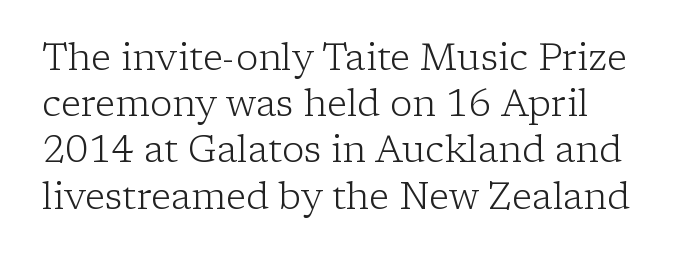
Q: Is the text bold? A: No.
Q: Is the text italic (slanted)? A: No, it is upright.
Q: Is the typeface a serif or a sans-serif typeface? A: Serif.
Q: Is the text underlined? A: No.
Q: Is the spacing between letters normal or unusually wide? A: Normal.
Q: Is the spacing between lines tight, normal or loose? A: Normal.
Q: Width (condensed, normal, or wide)? A: Normal.
Q: Stroke contrast? A: Low.
Q: x-height? A: Medium.
Q: Monospaced? A: No.
